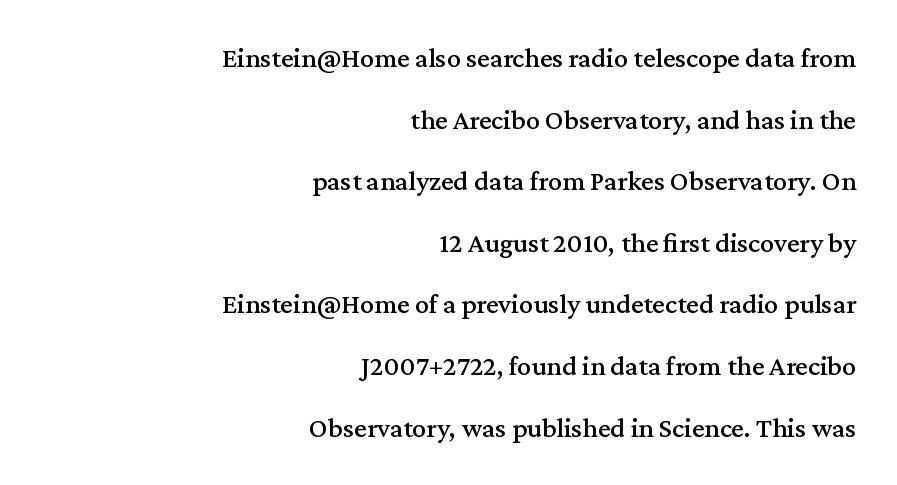
The area under the type is left untouched. Nobody touched the tracking dial on this one. Reading down the block, your eye finds every line finishing at a fixed right position. The passage shown stacks its lines with a broad gap. You can tell from the footed stems that serif type was used.
